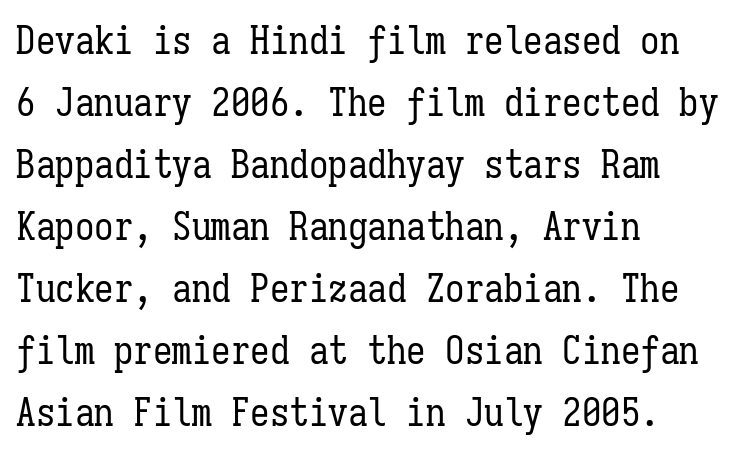
On a weight scale, this lands at 450 or below. Compared with a centered layout, this one pins lines to the left instead. The gap between lines stays unmarked. The passage shown is typed in a monospace face where columns stay perfectly aligned. A typesetter would mark this as roman, not italic.
